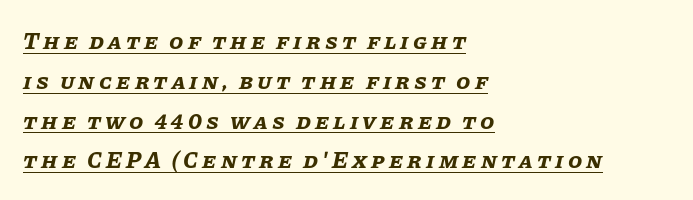
The image shows 23 px bold type, italic (leaning right); set left-aligned, line spacing 1.73x, underlined.
